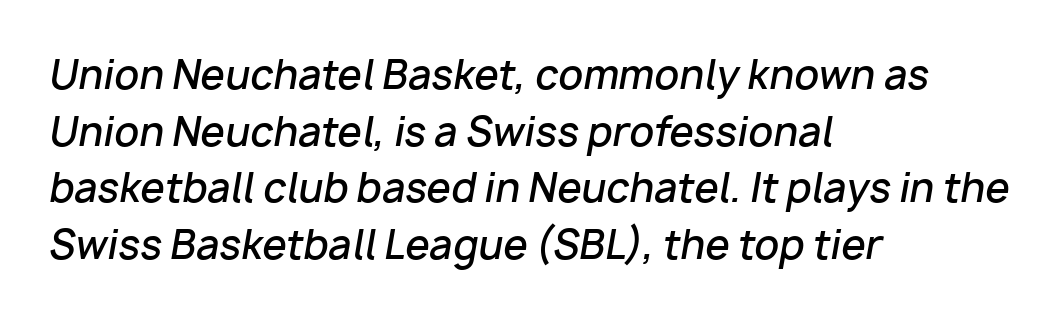
Q: Is the text bold? A: Semi-bold.
Q: Is the text italic (slanted)? A: Yes, it leans right by about 10 degrees.
Q: Is the text underlined? A: No.
Q: How is the paragraph aligned? A: Left-aligned.
Q: Is the spacing between letters normal or unusually wide? A: Normal.
Q: Is the spacing between lines tight, normal or loose? A: Normal.
Q: Width (condensed, normal, or wide)? A: Normal.
Q: Stroke contrast? A: Low.
Q: x-height? A: Medium.
Q: Monospaced? A: No.
